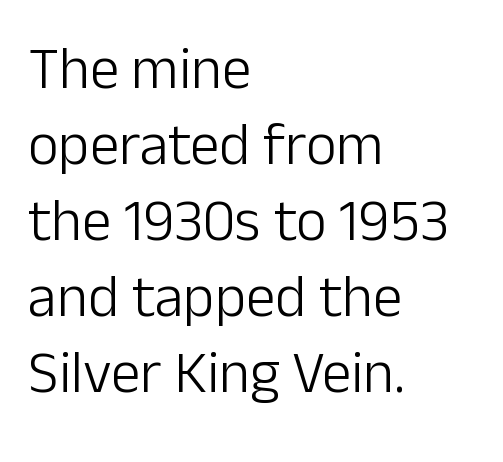
The image shows 59 px light sans-serif type, upright; set left-aligned, normal line spacing (1.29x), normal letter spacing, not underlined; low stroke contrast and a medium x-height.
